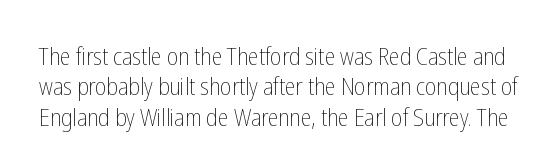
The image shows 24 px text type, upright; set normal line spacing (1.27x), normal letter spacing, not underlined.
